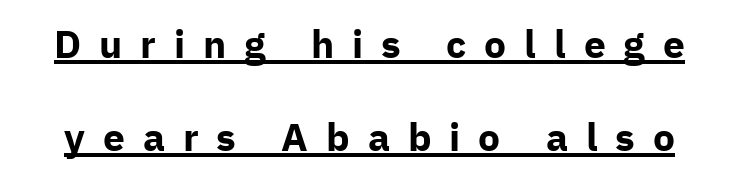
{"serif": "no", "italic": "no", "bold": "yes", "weight": "bold", "width": "normal", "stroke_contrast": "low", "x_height": "medium", "monospaced": "no", "underline": "yes", "line_spacing": "loose", "line_spacing_ratio": 2.38, "letter_spacing": "wide", "letter_spacing_em": 0.46, "glyph_px": 39}
